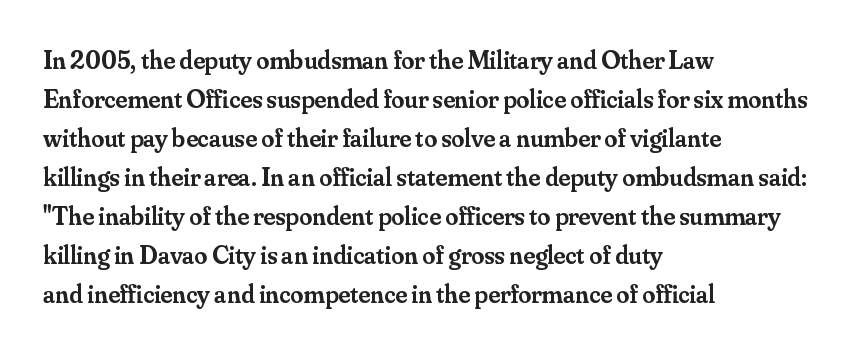
Each row of text sits above clean, open space. The letters stand straight up with perfectly vertical stems. Each word holds together tightly as a unit, with standard inter-letter gaps. A normal amount of white space separates one row of letters from the next. Does the weight exceed regular? Yes, but only to semibold. The paragraph shown leans on its left margin.
